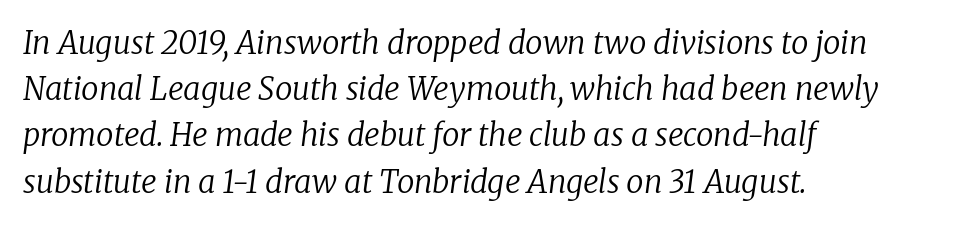
This reads as an unemphasized weight, regular at the heaviest. The axis of the letterforms is tilted away from vertical. Normally led — the rows are evenly, conventionally spaced. The specimen omits any rule beneath the text block's lines. Here the glyphs are tracked normally, forming tight word shapes.
